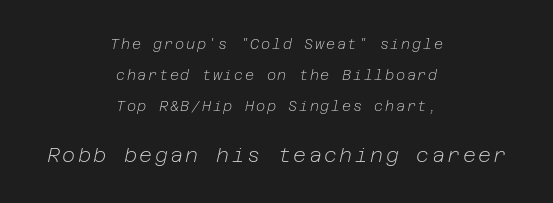
{"italic": "yes", "lean": "right", "slant_degrees": 12, "bold": "no", "underline": "no", "align": "center", "line_spacing": "loose", "line_spacing_ratio": 2.2, "larger_block": "second", "size_ratio": 1.43, "glyph_px": 20}
